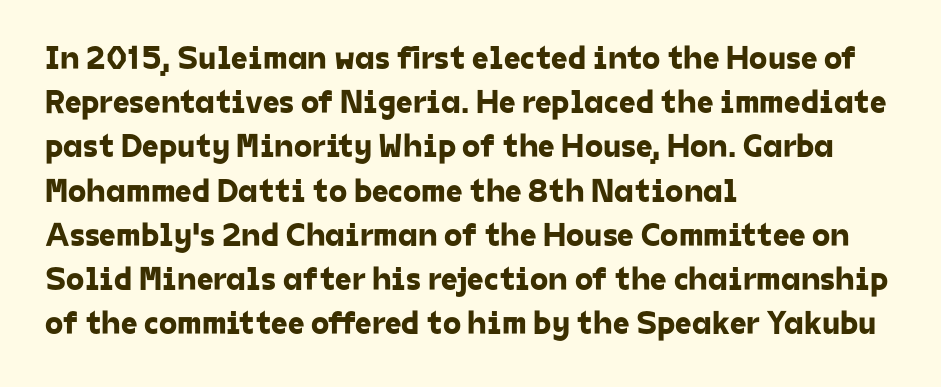
Note the varied advance widths — an 'i' is clearly narrower than an 'm'. The paragraph has a hard left edge and a soft right edge. To sum up the face: it is a sans, with no serifs. Nothing unusual about the tracking: characters are spaced as the font intends. A clean baseline with only descenders dipping below it.
